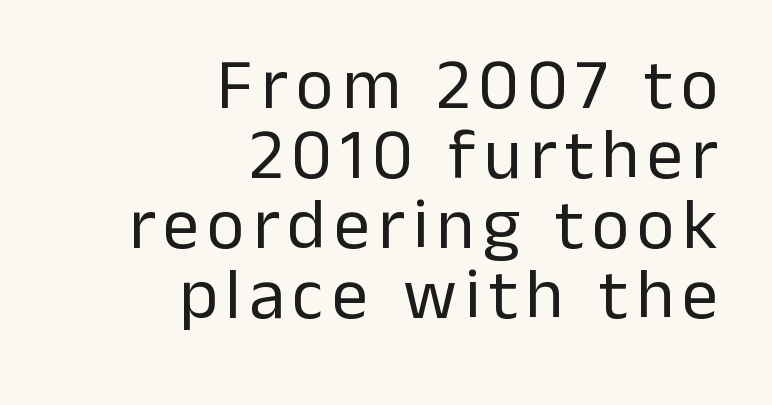
{"serif": "no", "italic": "no", "bold": "no", "weight": "regular", "width": "normal", "stroke_contrast": "low", "x_height": "medium", "monospaced": "no", "underline": "no", "align": "right", "line_spacing": "tight", "line_spacing_ratio": 0.97, "glyph_px": 72}
